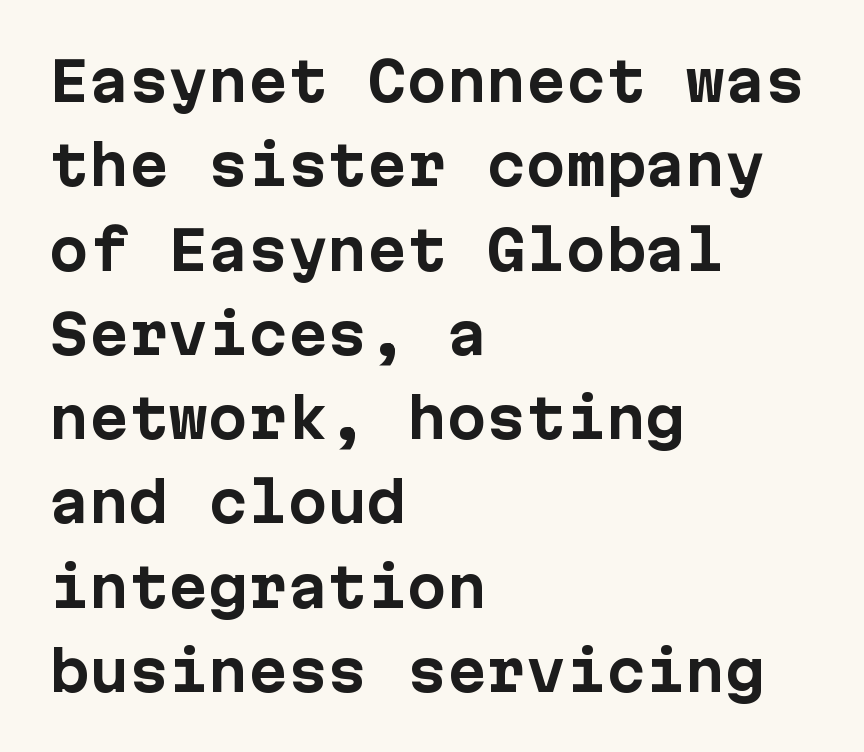
Q: Is the text bold? A: Yes.
Q: Is the text italic (slanted)? A: No, it is upright.
Q: Is the typeface a serif or a sans-serif typeface? A: Sans-serif.
Q: Is the text underlined? A: No.
Q: How is the paragraph aligned? A: Left-aligned.
Q: Is the spacing between letters normal or unusually wide? A: Normal.
Q: Is the spacing between lines tight, normal or loose? A: Normal.
Q: Width (condensed, normal, or wide)? A: Normal.
Q: Stroke contrast? A: Low.
Q: x-height? A: Medium.
